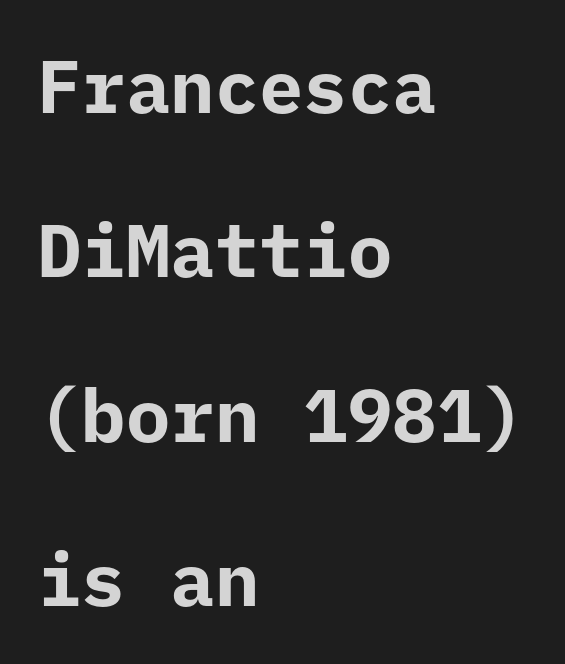
The paragraph shown leans on its left margin. This block would shrink considerably if given ordinary leading; it's expanded now. Strokes here are thick enough to call this a true bold. Quick note: underline off. The glyphs in this specimen are sans serif.
